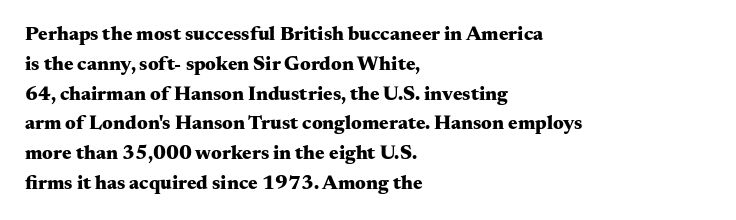
Summary of weight: heavy, a full bold. This sample is left-justified, so line endings fall wherever the words run out. The type sits square on the baseline with zero lean. The lines sit at an ordinary, default distance from one another. A bare baseline throughout the passage. This sample uses plain, unmodified letter spacing.
